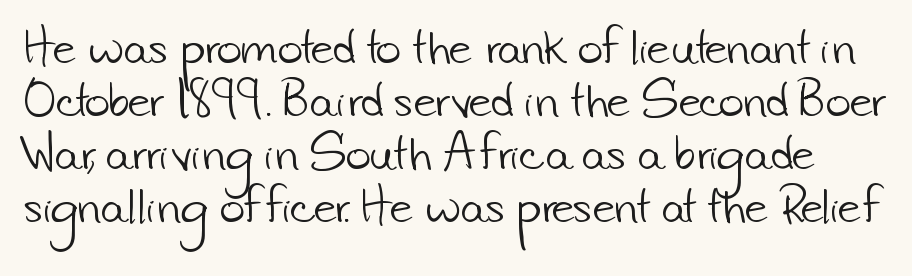
Has an underline been added? It has not. The rendering uses natural spacing where letterforms have individual widths. This is not heavy type; no bold has been used. Examine the stroke ends and you'll find no serifs. Glyph-to-glyph distance matches everyday printed text.
